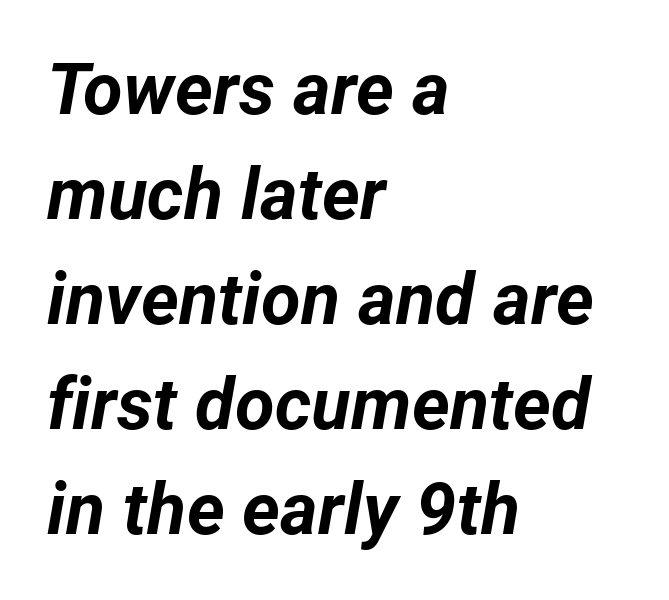
The image shows 72 px bold type, italic (leaning right); set left-aligned, normal line spacing (1.46x), normal letter spacing, not underlined; low stroke contrast and a medium x-height.
